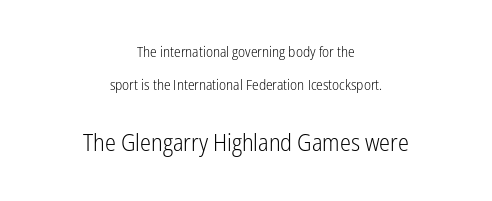
Q: Is the text bold? A: No.
Q: Is the text italic (slanted)? A: No, it is upright.
Q: Is the text underlined? A: No.
Q: How is the paragraph aligned? A: Centered.
Q: Is the spacing between letters normal or unusually wide? A: Normal.
Q: Is the spacing between lines tight, normal or loose? A: Loose.
Q: Which block of text is set in a larger size, the first (top) or the second (bottom)? A: The second (bottom) one.
